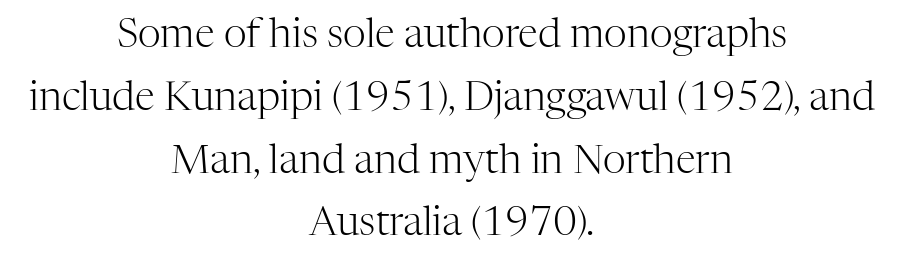
Q: Is the text bold? A: No.
Q: Is the text italic (slanted)? A: No, it is upright.
Q: Is the typeface a serif or a sans-serif typeface? A: Serif.
Q: Is the text underlined? A: No.
Q: How is the paragraph aligned? A: Centered.
Q: Is the spacing between letters normal or unusually wide? A: Normal.
Q: Is the spacing between lines tight, normal or loose? A: Normal.
Q: Width (condensed, normal, or wide)? A: Normal.
Q: Stroke contrast? A: High.
Q: x-height? A: Medium.
Q: Monospaced? A: No.
